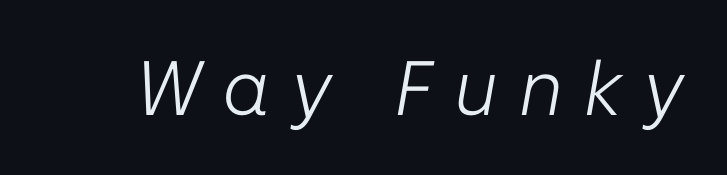
The image shows 77 px light type, italic (leaning right); set unusually wide letter spacing (+0.28 em), not underlined; low stroke contrast and a medium x-height.
